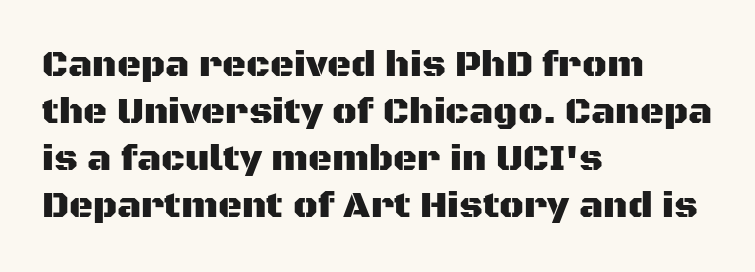
Q: Is the text italic (slanted)? A: No, it is upright.
Q: Is the typeface a serif or a sans-serif typeface? A: Sans-serif.
Q: Is the text underlined? A: No.
Q: How is the paragraph aligned? A: Left-aligned.
Q: Is the spacing between letters normal or unusually wide? A: Normal.
Q: Is the spacing between lines tight, normal or loose? A: Normal.
Q: Width (condensed, normal, or wide)? A: Normal.
Q: Stroke contrast? A: Medium.
Q: x-height? A: Large.
Q: Monospaced? A: No.
